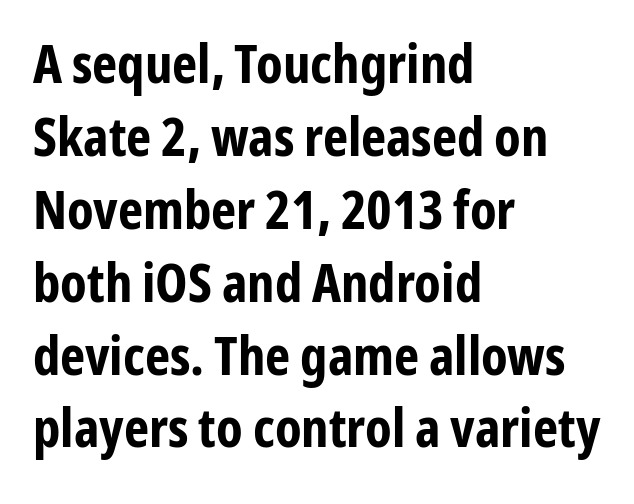
Q: Is the text bold? A: Yes.
Q: Is the text italic (slanted)? A: No, it is upright.
Q: Is the typeface a serif or a sans-serif typeface? A: Sans-serif.
Q: Is the text underlined? A: No.
Q: How is the paragraph aligned? A: Left-aligned.
Q: Is the spacing between letters normal or unusually wide? A: Normal.
Q: Is the spacing between lines tight, normal or loose? A: Normal.
Q: Width (condensed, normal, or wide)? A: Condensed.
Q: Stroke contrast? A: Low.
Q: x-height? A: Medium.
Q: Monospaced? A: No.
